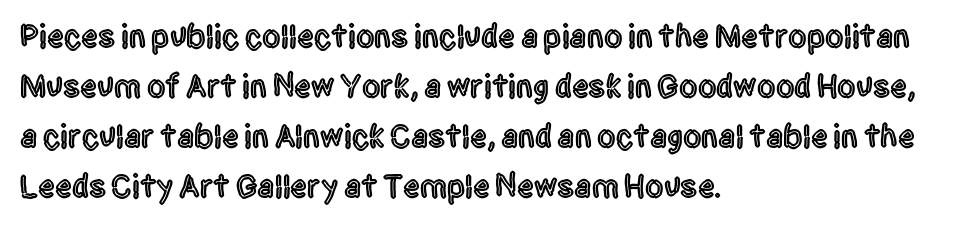
The image shows 33 px condensed sans-serif type, upright; set left-aligned, normal line spacing (1.52x), normal letter spacing, not underlined; a large x-height.
